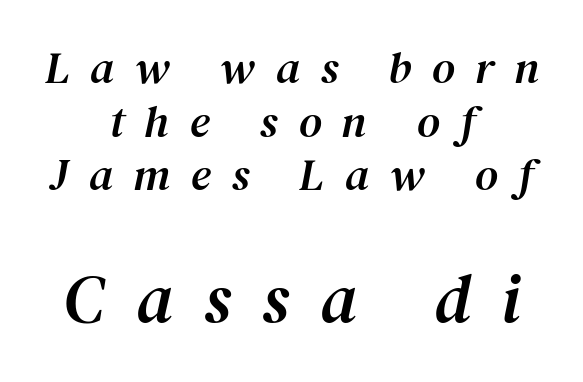
Scale increases going downward across the two blocks. Italic: yes, the glyphs are oblique. These lines are centered, leaving both edges ragged. Bare-footed words on every line.
